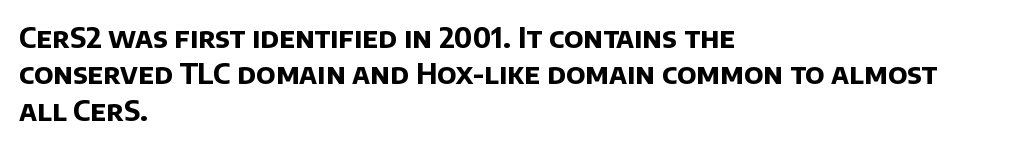
The image shows 28 px bold sans-serif type; set left-aligned, normal line spacing (1.3x), normal letter spacing, not underlined; low stroke contrast and a large x-height.
